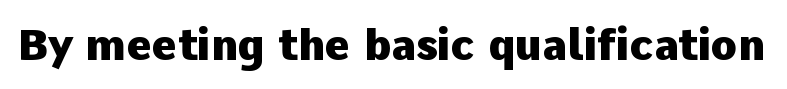
{"serif": "no", "italic": "no", "bold": "yes", "weight": "heavy", "width": "normal", "stroke_contrast": "low", "x_height": "medium", "monospaced": "no", "underline": "no", "letter_spacing": "normal", "letter_spacing_em": 0.0, "glyph_px": 43}
